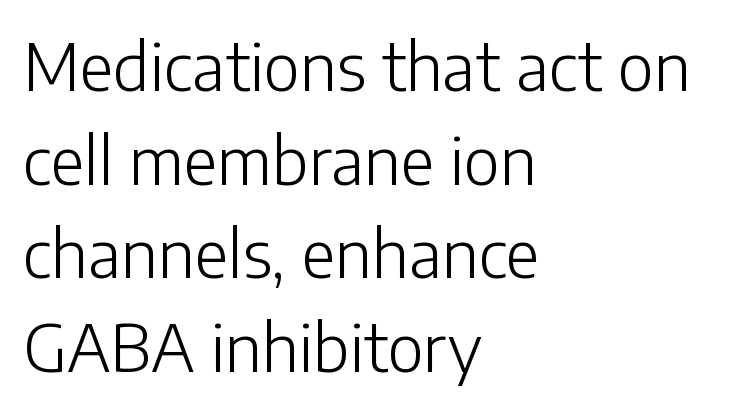
{"serif": "no", "italic": "no", "bold": "no", "weight": "light", "width": "normal", "stroke_contrast": "low", "x_height": "medium", "monospaced": "no", "underline": "no", "align": "left", "line_spacing": "normal", "line_spacing_ratio": 1.42, "letter_spacing": "normal", "letter_spacing_em": 0.0, "glyph_px": 66}
